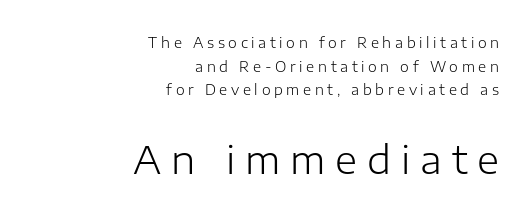
{"serif": "no", "italic": "no", "bold": "no", "weight": "light", "width": "normal", "stroke_contrast": "low", "x_height": "medium", "monospaced": "no", "underline": "no", "align": "right", "line_spacing": "normal", "line_spacing_ratio": 1.68, "letter_spacing": "wide", "letter_spacing_em": 0.26, "larger_block": "second", "size_ratio": 2.71, "glyph_px": 38}
